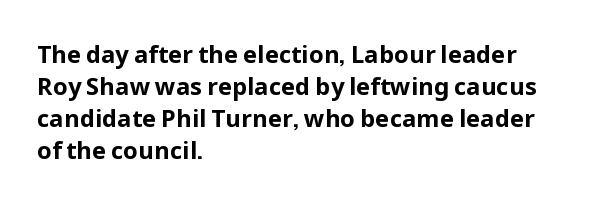
{"italic": "no", "bold": "yes", "underline": "no", "align": "left", "line_spacing": "normal", "line_spacing_ratio": 1.34, "letter_spacing": "normal", "letter_spacing_em": 0.0, "glyph_px": 24}
